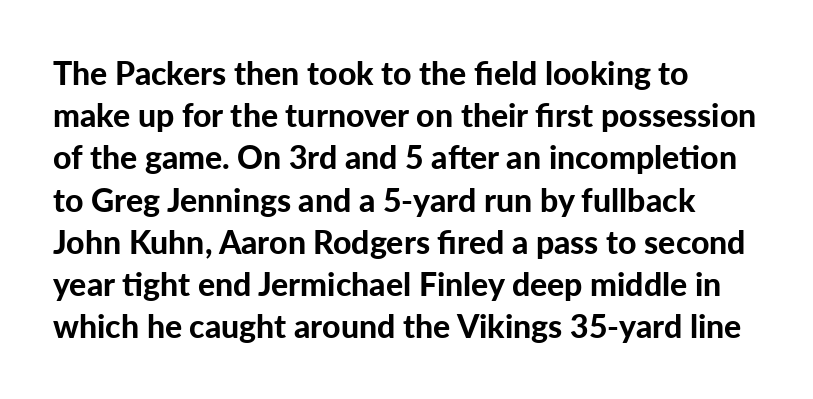
{"serif": "no", "italic": "no", "bold": "yes", "weight": "bold", "width": "normal", "stroke_contrast": "low", "x_height": "medium", "monospaced": "no", "underline": "no", "align": "left", "line_spacing": "normal", "line_spacing_ratio": 1.32, "letter_spacing": "normal", "letter_spacing_em": 0.0, "glyph_px": 32}
